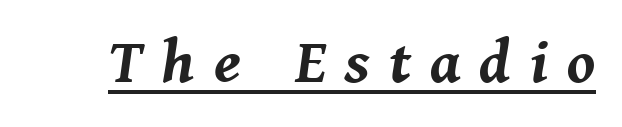
The image shows 62 px bold type, italic (leaning right); set unusually wide letter spacing (+0.31 em), underlined; medium stroke contrast and a medium x-height.
